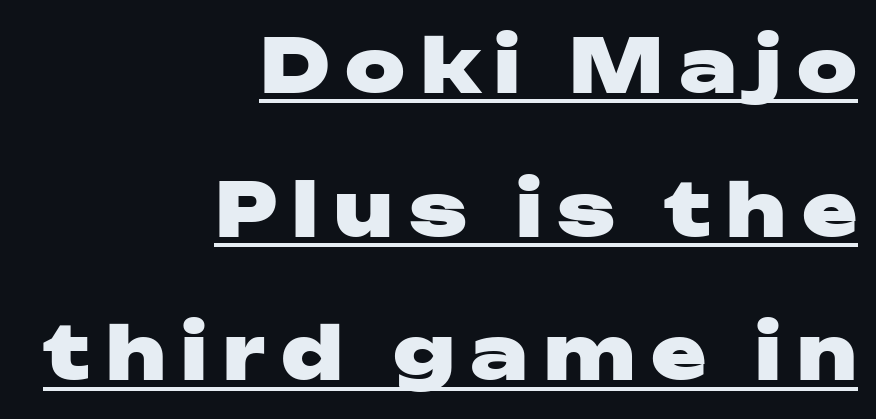
Here the designer chose a conventional face with non-uniform glyph widths. A student would call this right alignment; a typographer would say flush right, rag left. The passage shown is emphatically bold. It's the straight-up-and-down kind of type.
